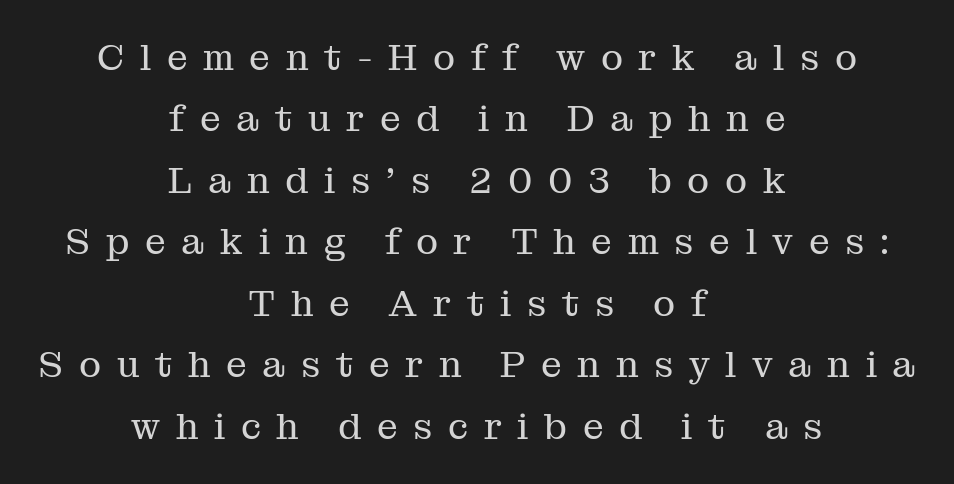
The image shows 37 px regular-weight serif type, upright; set centered, normal line spacing (1.66x), unusually wide letter spacing (+0.42 em), not underlined; medium stroke contrast and a medium x-height.
